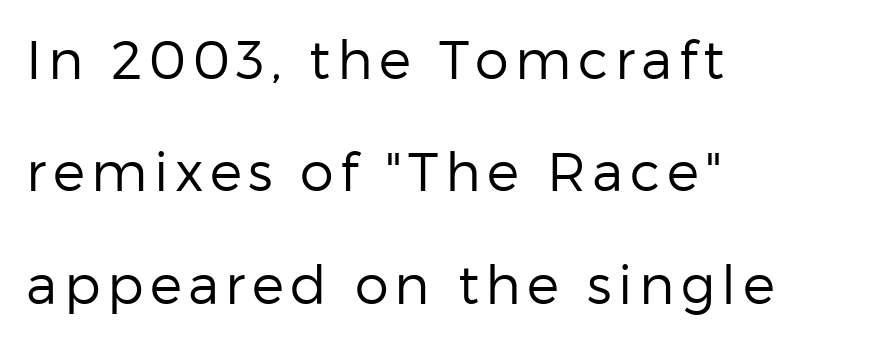
Letters have the restrained weight of plain body copy at most. Successive baselines arrive slowly, with a big drop between each. Each letter's strokes conclude bluntly, with no projecting serifs. Varying glyph widths throughout — classic text-font behaviour.
